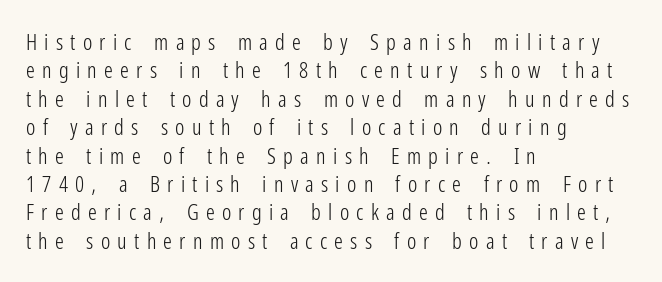
The image shows 22 px text type, upright; set left-aligned, normal line spacing (1.29x), unusually wide letter spacing (+0.33 em), not underlined.
